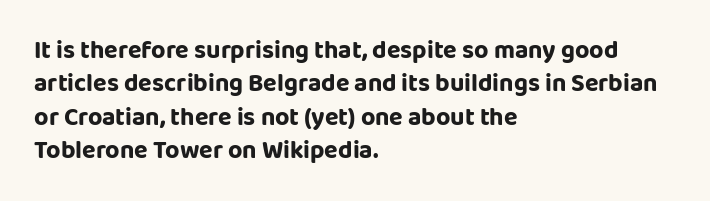
Students, observe: this is what conventionally led text looks like. Observe the ordinary spacing: letters are neighbours, not strangers. Designer's note — italics off, roman on. The specimen omits any rule beneath the text block's lines.
